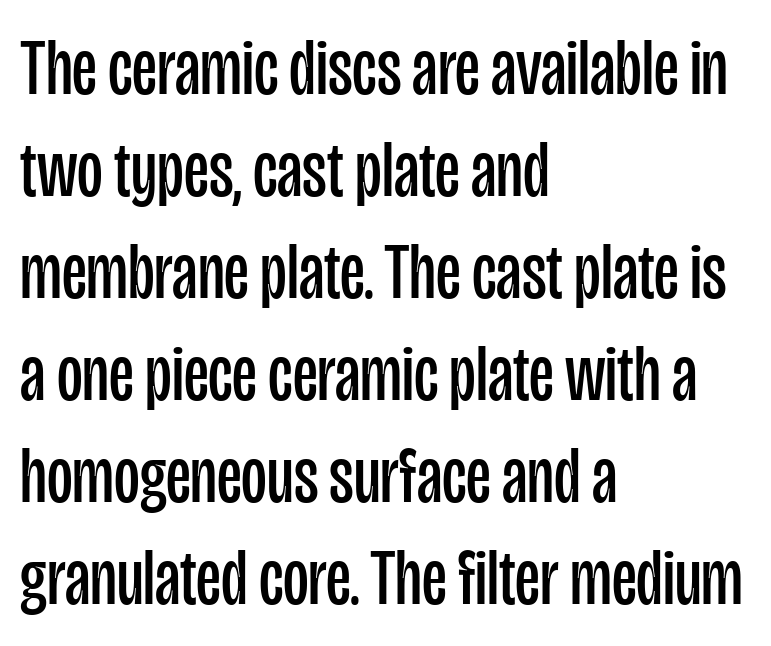
Letterform terminals end flat and unadorned throughout the passage. Underline: absent. Unbolded letterforms with no extra heft. Normally led — the rows are evenly, conventionally spaced. The letterforms sit shoulder to shoulder at normal distance.
